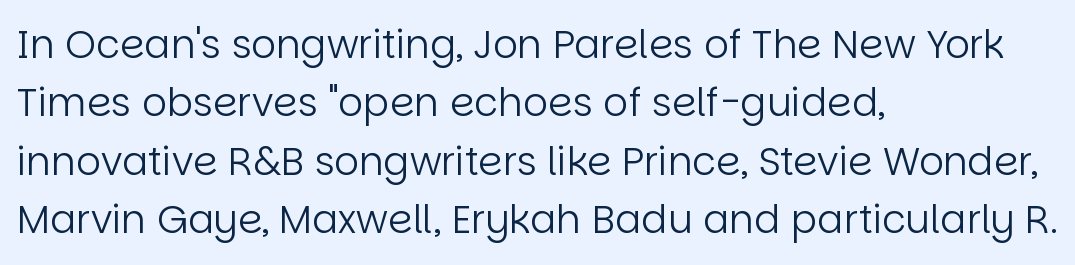
Q: Is the text bold? A: No.
Q: Is the text italic (slanted)? A: No, it is upright.
Q: Is the typeface a serif or a sans-serif typeface? A: Sans-serif.
Q: Is the text underlined? A: No.
Q: How is the paragraph aligned? A: Left-aligned.
Q: Is the spacing between letters normal or unusually wide? A: Normal.
Q: Is the spacing between lines tight, normal or loose? A: Normal.
Q: Width (condensed, normal, or wide)? A: Normal.
Q: Stroke contrast? A: Low.
Q: x-height? A: Large.
Q: Monospaced? A: No.
